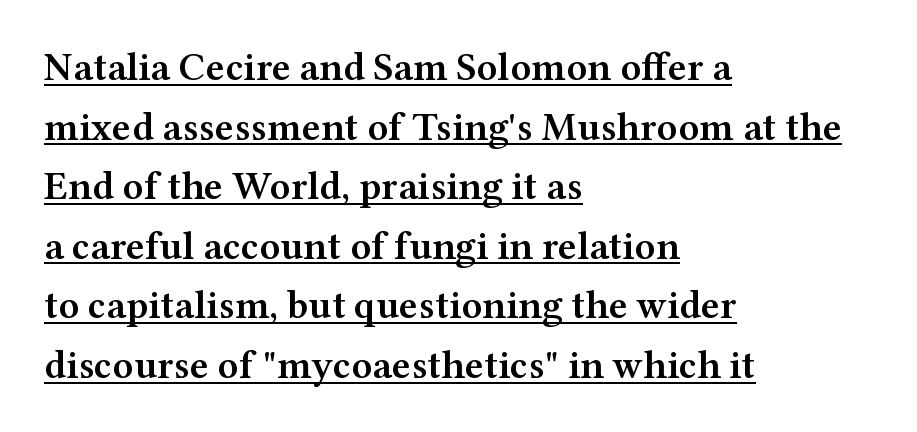
Q: Is the text bold? A: Semi-bold.
Q: Is the text italic (slanted)? A: No, it is upright.
Q: Is the typeface a serif or a sans-serif typeface? A: Serif.
Q: Is the text underlined? A: Yes.
Q: How is the paragraph aligned? A: Left-aligned.
Q: Is the spacing between letters normal or unusually wide? A: Normal.
Q: Is the spacing between lines tight, normal or loose? A: Normal.
Q: Width (condensed, normal, or wide)? A: Wide.
Q: Stroke contrast? A: Medium.
Q: x-height? A: Medium.
Q: Monospaced? A: No.
